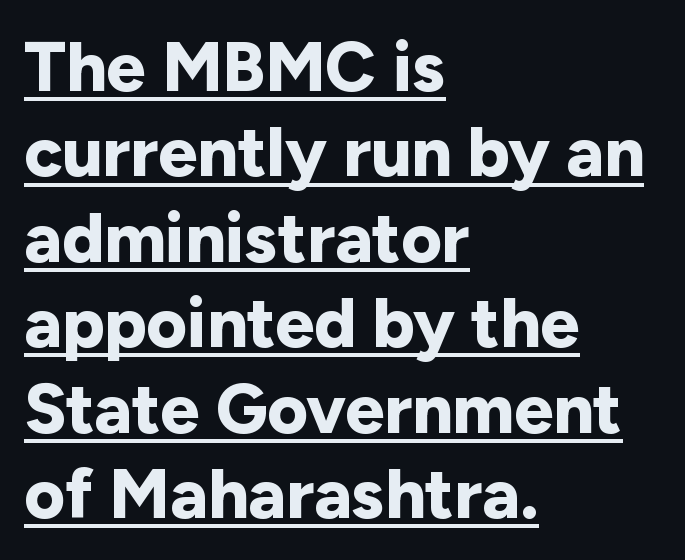
{"serif": "no", "italic": "no", "bold": "yes", "weight": "bold", "width": "normal", "stroke_contrast": "low", "x_height": "medium", "monospaced": "no", "underline": "yes", "align": "left", "line_spacing_ratio": 1.22, "letter_spacing": "normal", "letter_spacing_em": 0.0, "glyph_px": 70}
